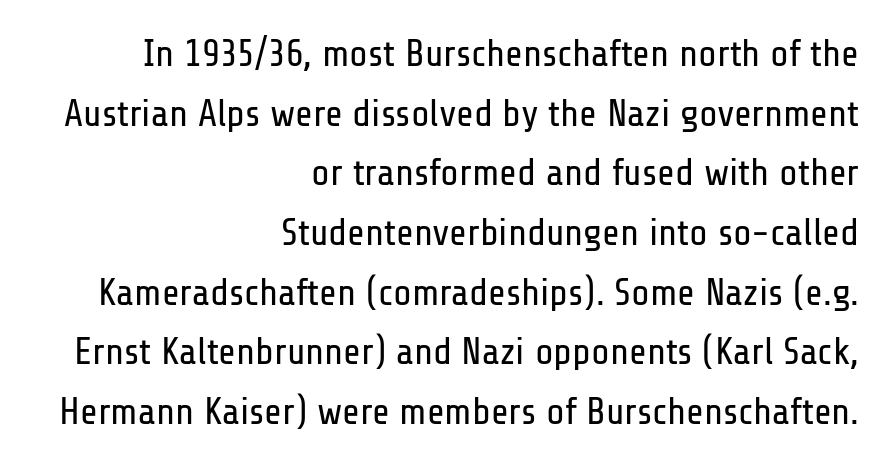
Q: Is the text bold? A: No.
Q: Is the text italic (slanted)? A: No, it is upright.
Q: Is the typeface a serif or a sans-serif typeface? A: Sans-serif.
Q: Is the text underlined? A: No.
Q: How is the paragraph aligned? A: Right-aligned.
Q: Is the spacing between letters normal or unusually wide? A: Normal.
Q: Is the spacing between lines tight, normal or loose? A: Normal.
Q: Width (condensed, normal, or wide)? A: Condensed.
Q: Stroke contrast? A: Low.
Q: x-height? A: Medium.
Q: Monospaced? A: No.
